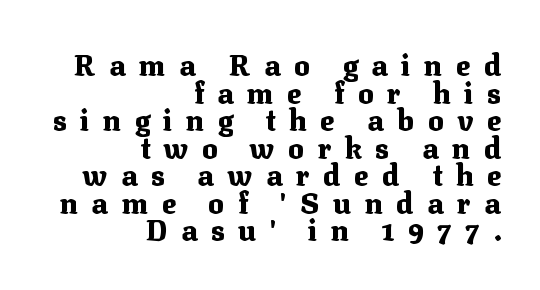
The image shows 29 px heavy serif type, upright; set right-aligned, tight line spacing (0.95x), unusually wide letter spacing (+0.47 em), not underlined; medium stroke contrast and a medium x-height.
